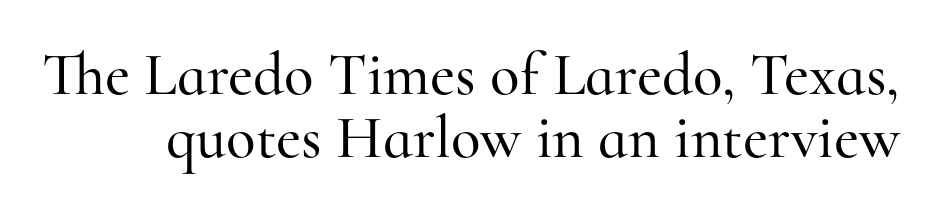
{"serif": "yes", "italic": "no", "width": "normal", "stroke_contrast": "high", "x_height": "small", "monospaced": "no", "underline": "no", "line_spacing": "tight", "line_spacing_ratio": 1.04, "letter_spacing": "normal", "letter_spacing_em": 0.0, "glyph_px": 61}
